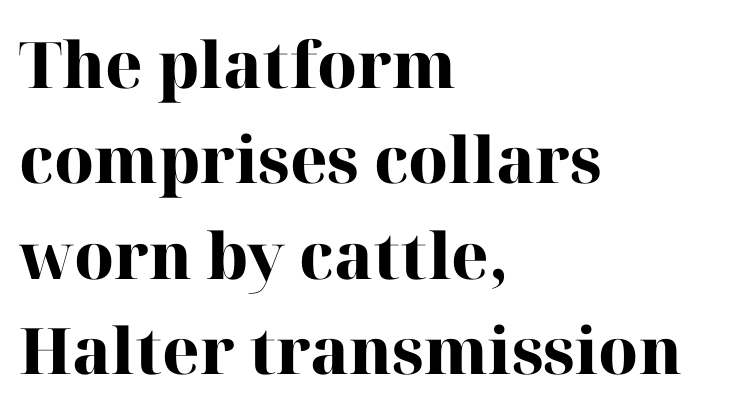
The image shows 64 px heavy serif type, upright; set left-aligned, normal line spacing (1.49x), normal letter spacing, not underlined; high stroke contrast and a medium x-height.
